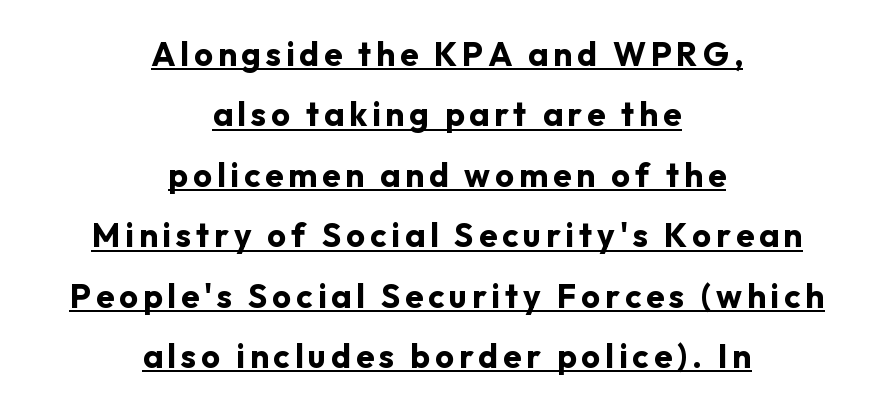
The image shows 33 px bold sans-serif type, upright; set centered, line spacing 1.83x, underlined; low stroke contrast and a medium x-height.
